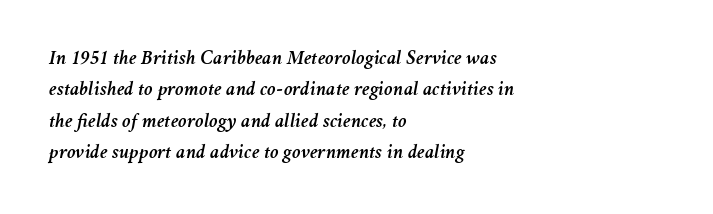
No word sits above an underline. This block has exactly the height ordinary leading produces. Notice how the stems are inclined rather than vertical — that's the hallmark of italics. There is no visible air inserted between adjacent glyphs.
